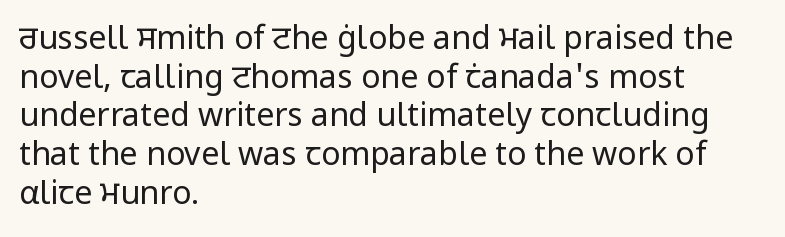
These lines are rendered in a variable-pitch font. The weight tops out at a normal text grade. Spacing between characters is what you'd get straight out of the box. The baseline area is clear.
